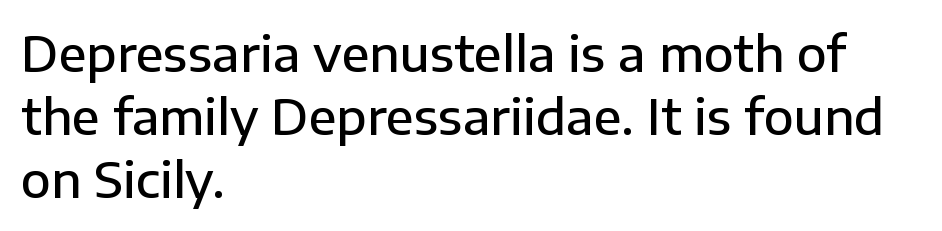
Q: Is the text bold? A: Semi-bold.
Q: Is the text italic (slanted)? A: No, it is upright.
Q: Is the typeface a serif or a sans-serif typeface? A: Sans-serif.
Q: Is the text underlined? A: No.
Q: How is the paragraph aligned? A: Left-aligned.
Q: Is the spacing between letters normal or unusually wide? A: Normal.
Q: Is the spacing between lines tight, normal or loose? A: Normal.
Q: Width (condensed, normal, or wide)? A: Normal.
Q: Stroke contrast? A: Low.
Q: x-height? A: Medium.
Q: Monospaced? A: No.
